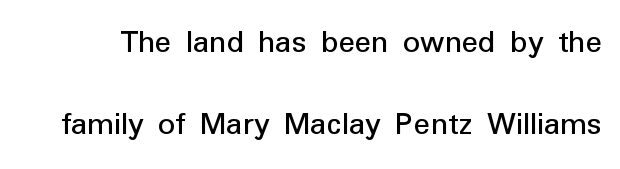
{"serif": "no", "italic": "no", "width": "normal", "stroke_contrast": "low", "x_height": "medium", "monospaced": "no", "underline": "no", "line_spacing": "loose", "line_spacing_ratio": 2.41, "letter_spacing": "normal", "letter_spacing_em": 0.0, "glyph_px": 34}
